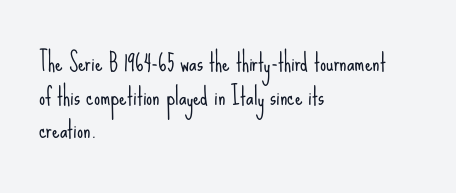
Q: Is the text bold? A: No.
Q: Is the text italic (slanted)? A: No, it is upright.
Q: Is the text underlined? A: No.
Q: How is the paragraph aligned? A: Left-aligned.
Q: Is the spacing between letters normal or unusually wide? A: Normal.
Q: Is the spacing between lines tight, normal or loose? A: Normal.
